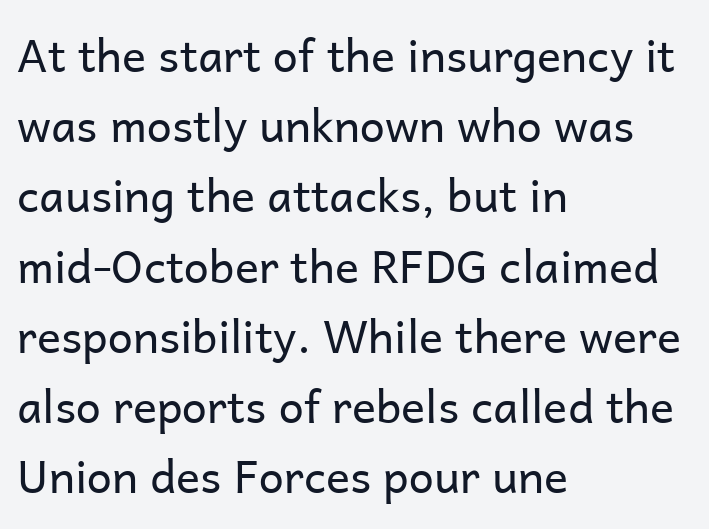
A typesetter would call this proportional, since set widths differ per character. Decoration check: the copy has no underline. In CSS terms this would be text-align: left. Classification — sans serif. Is this a heavy cut? Hardly; it is regular or lighter. Horizontal bands of white between lines are of average thickness.
